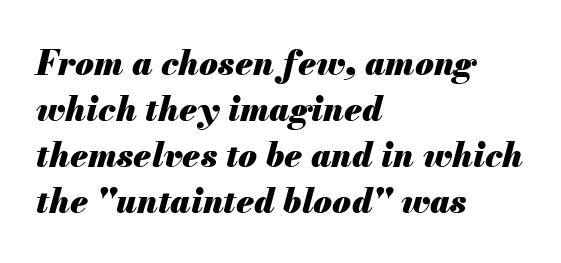
{"italic": "yes", "lean": "right", "slant_degrees": 13, "bold": "yes", "weight": "heavy", "width": "normal", "stroke_contrast": "medium", "x_height": "small", "monospaced": "no", "underline": "no", "align": "left", "line_spacing": "normal", "line_spacing_ratio": 1.35, "letter_spacing": "normal", "letter_spacing_em": 0.0, "glyph_px": 34}
